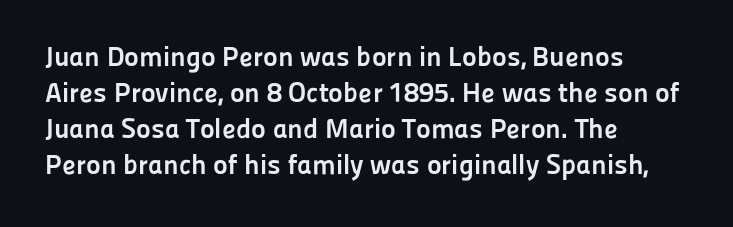
{"serif": "no", "italic": "no", "bold": "yes", "weight": "semibold", "width": "normal", "stroke_contrast": "low", "x_height": "medium", "monospaced": "no", "underline": "no", "align": "left", "line_spacing": "normal", "line_spacing_ratio": 1.29, "letter_spacing": "normal", "letter_spacing_em": 0.0, "glyph_px": 28}
